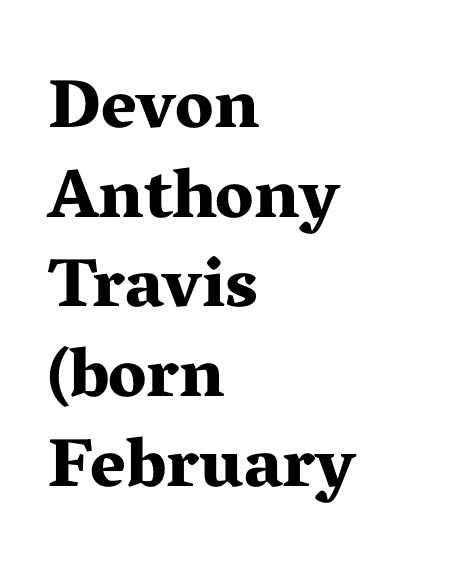
Q: Is the text bold? A: Yes.
Q: Is the text italic (slanted)? A: No, it is upright.
Q: Is the typeface a serif or a sans-serif typeface? A: Serif.
Q: Is the text underlined? A: No.
Q: How is the paragraph aligned? A: Left-aligned.
Q: Is the spacing between letters normal or unusually wide? A: Normal.
Q: Is the spacing between lines tight, normal or loose? A: Normal.
Q: Width (condensed, normal, or wide)? A: Wide.
Q: Stroke contrast? A: Medium.
Q: x-height? A: Medium.
Q: Monospaced? A: No.
